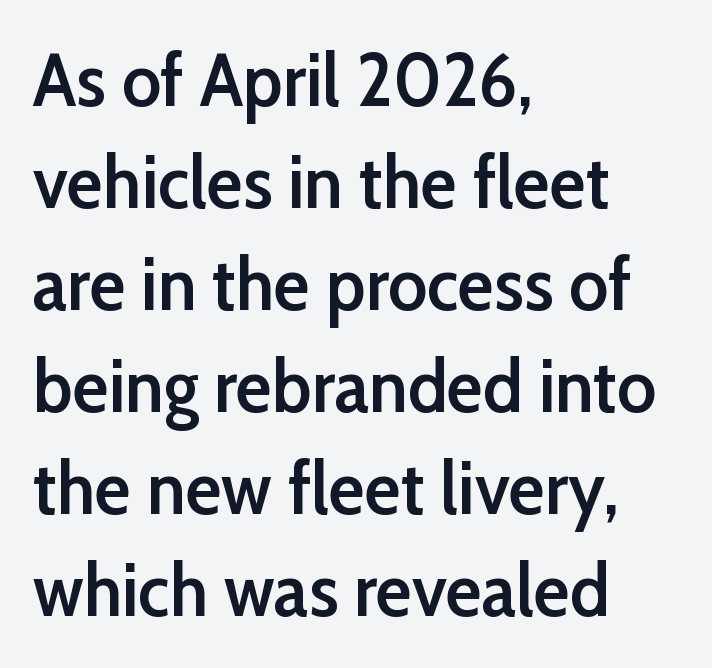
Each line starts at the same left margin while the right side varies. The type is set solid horizontally, with unmodified tracking. Compared with typical paragraphs, the rows here are spaced about the same. Its strokes are somewhat broadened, the hallmark of semibold type. Italic? Not at all — the glyphs are vertical.
